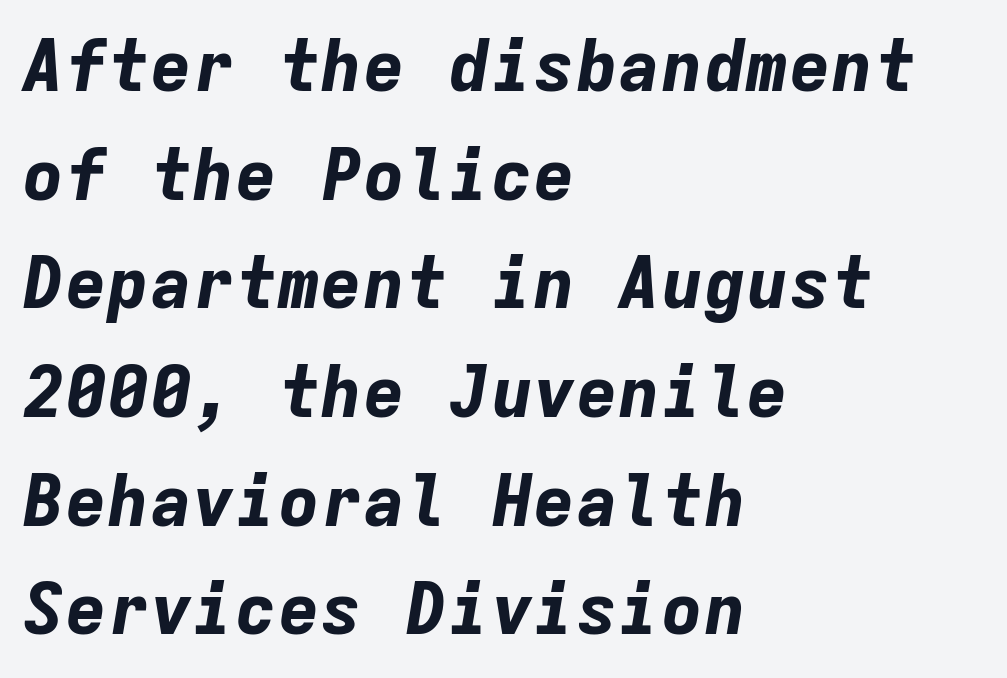
Which margin do the lines hug? The left one — the right edge is uneven. Summary of weight: heavy, a full bold. The lettering tilts uniformly, giving the passage an italic look. Honestly, the letter spacing is just normal — you wouldn't notice it.
